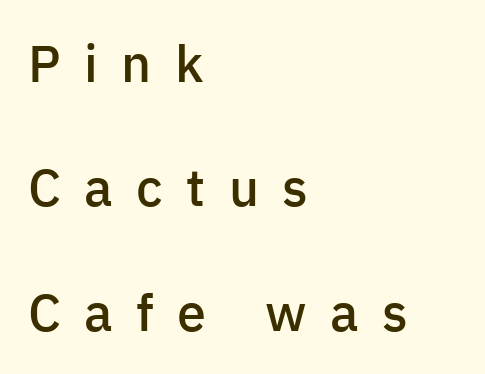
The setting favours the left margin, as ordinary paragraphs usually do. A typesetter would label this face a sans. Characters follow at a spacing far wider than the type designer built in. Every stem runs plumb, perpendicular to the baseline. Honestly, the rows look like they've been pulled way apart.
